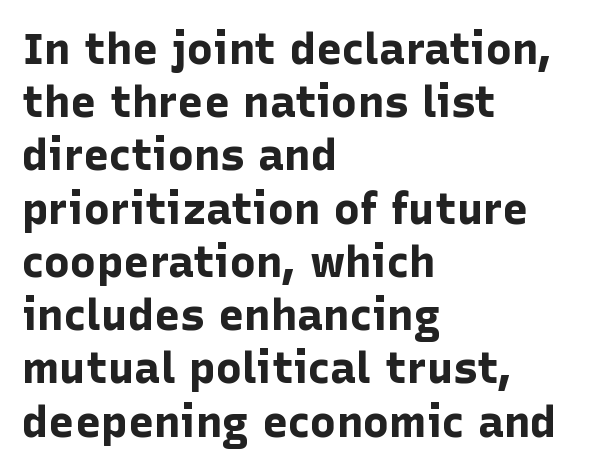
The image shows 44 px bold sans-serif type, upright; set left-aligned, line spacing 1.21x, normal letter spacing, not underlined; low stroke contrast and a medium x-height.
